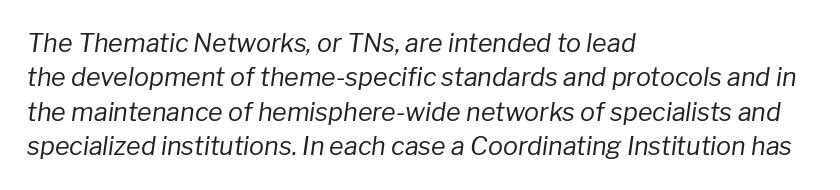
You can tell it's italic because the verticals aren't actually vertical. These lines keep a tight, regular rhythm from letter to letter. Beneath every word, the page is bare. Interline gaps are of average width in this sample.
